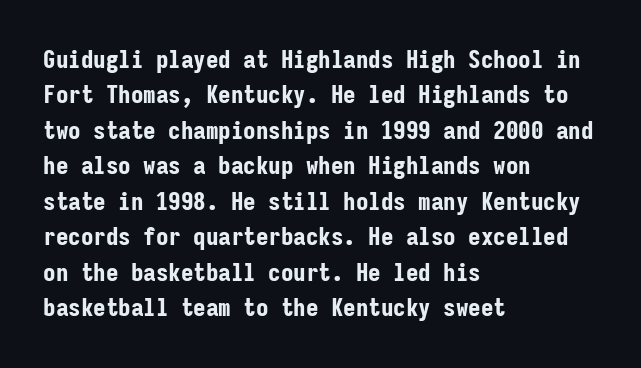
The strokes are fattened all the way to bold. Does the copy run flush right? No — it runs flush left. The face used here is rendered with its standard letterfit. Does the leading feel generous? No, just average. The typography opts for an upright posture over an oblique one.
